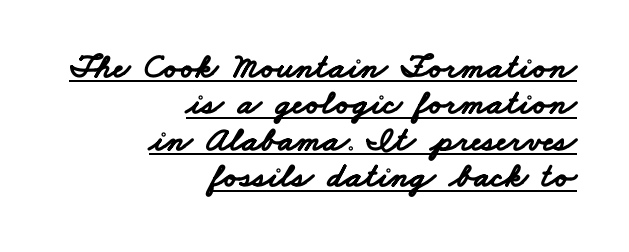
{"serif": "no", "bold": "yes", "weight": "bold", "width": "wide", "stroke_contrast": "low", "x_height": "small", "monospaced": "no", "underline": "yes", "align": "right", "line_spacing": "tight", "line_spacing_ratio": 1.04, "letter_spacing": "normal", "letter_spacing_em": 0.0, "glyph_px": 35}
